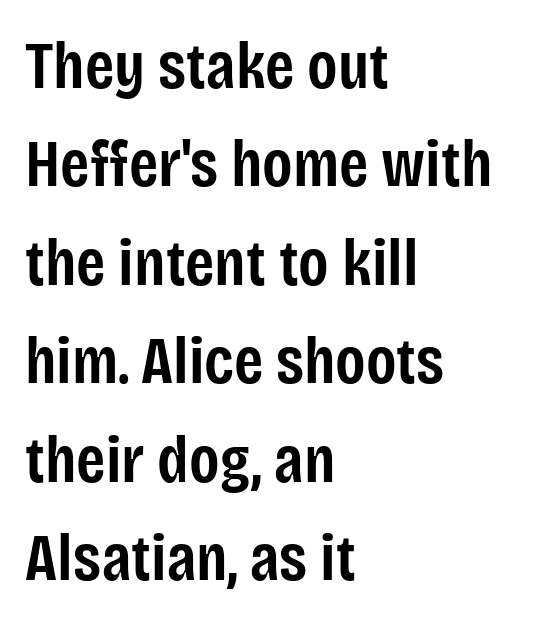
{"serif": "no", "italic": "no", "bold": "semi", "weight": "semibold", "width": "condensed", "stroke_contrast": "low", "x_height": "large", "monospaced": "no", "underline": "no", "align": "left", "line_spacing": "normal", "line_spacing_ratio": 1.47, "letter_spacing": "normal", "letter_spacing_em": 0.0, "glyph_px": 67}
